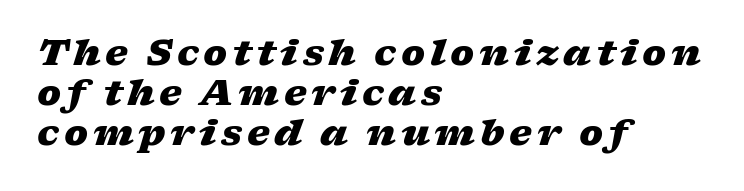
All the whitespace from short lines collects on the right. The letters are bold, with thick, heavy strokes. In terms of leading, this rendering errs on the cramped side. Here the designer chose a conventional face with non-uniform glyph widths. The strip under each line holds only bare page. There's an unmistakable incline to the writing here.
